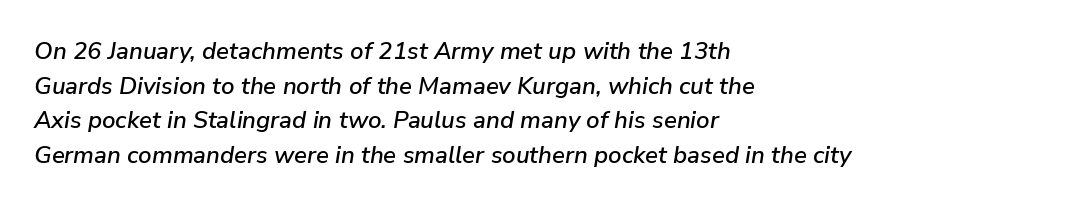
The image shows 24 px text type, italic (leaning right); set left-aligned, normal line spacing (1.44x), normal letter spacing, not underlined.
